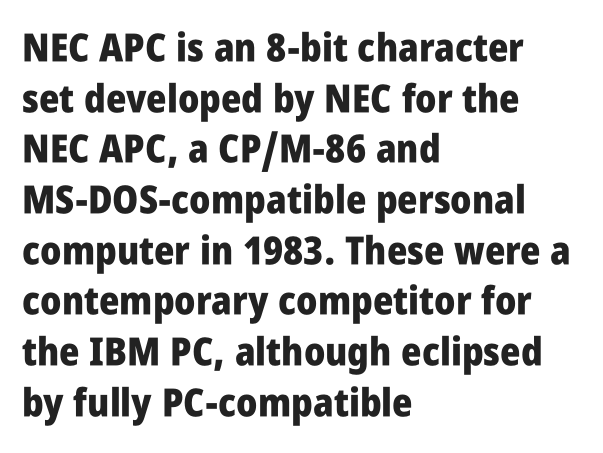
{"serif": "no", "italic": "no", "bold": "yes", "weight": "heavy", "width": "condensed", "stroke_contrast": "low", "x_height": "large", "monospaced": "no", "underline": "no", "align": "left", "line_spacing": "normal", "line_spacing_ratio": 1.3, "letter_spacing": "normal", "letter_spacing_em": 0.0, "glyph_px": 39}
